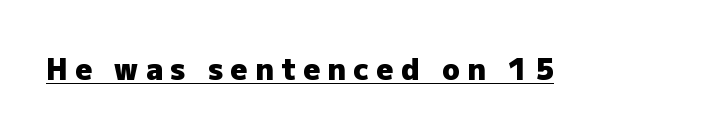
Do the characters align in a grid? No, the font is proportional. I'd describe the lettering as bold — thick and assertive. Descenders here cross a horizontal rule under the line. Style check: upright.
